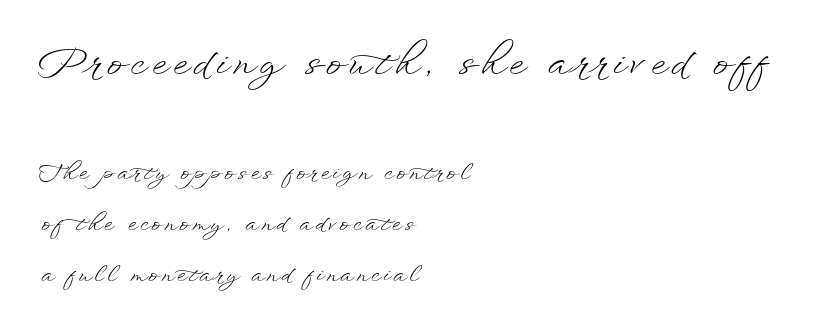
Summary of vertical rhythm: relaxed, with wide interline spacing. The strokes are not fattened; the text isn't bold. Quick note: underline off.
